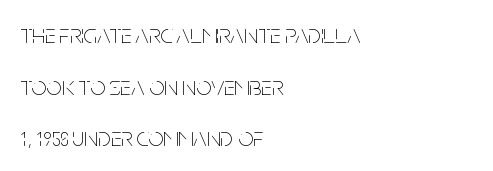
Airy leading. Characters follow at the spacing the type designer built in. Anything drawn beneath the words? Only blank space. A typesetter would mark this as roman, not italic. Notice how the passage keeps a crisp vertical edge on the left only. Compared with a typical body face, this is equally light or lighter still.
